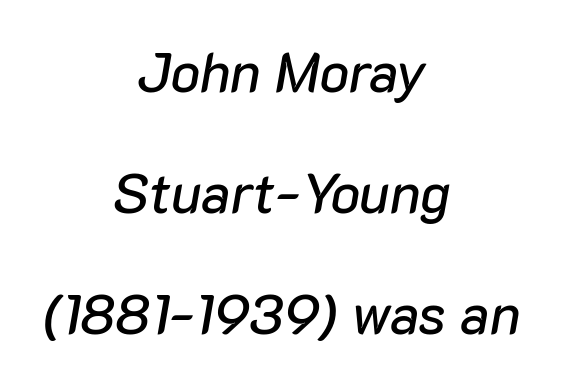
These lines stack symmetrically, like a column narrowing and widening about its center. This sample uses an oblique cut, with every glyph tilted off the vertical. Decoration check: the copy has no underline. A typesetter would call this proportional, since set widths differ per character. Standard letterfit; no display-style spreading of the glyphs. These lines stand farther apart than default settings would place them.
